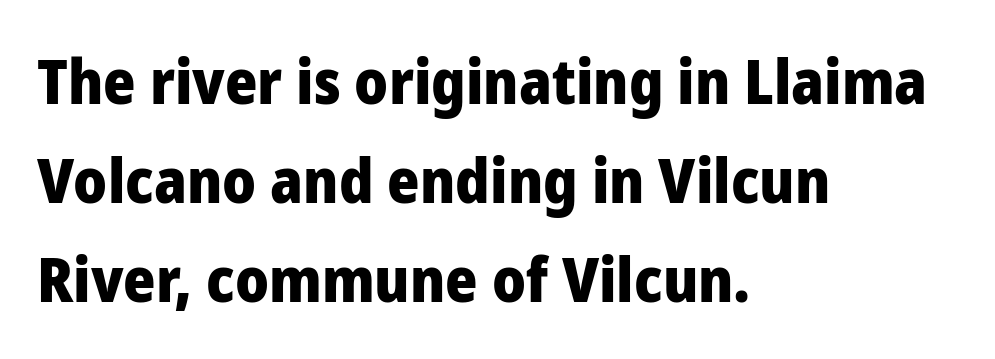
Q: Is the text bold? A: Yes.
Q: Is the text italic (slanted)? A: No, it is upright.
Q: Is the typeface a serif or a sans-serif typeface? A: Sans-serif.
Q: Is the text underlined? A: No.
Q: How is the paragraph aligned? A: Left-aligned.
Q: Is the spacing between letters normal or unusually wide? A: Normal.
Q: Is the spacing between lines tight, normal or loose? A: Normal.
Q: Width (condensed, normal, or wide)? A: Normal.
Q: Stroke contrast? A: Low.
Q: x-height? A: Medium.
Q: Monospaced? A: No.
